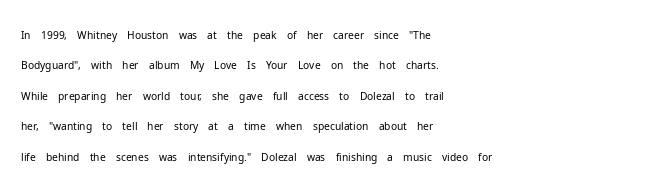
Q: Is the text bold? A: No.
Q: Is the text italic (slanted)? A: No, it is upright.
Q: Is the text underlined? A: No.
Q: How is the paragraph aligned? A: Left-aligned.
Q: Is the spacing between letters normal or unusually wide? A: Normal.
Q: Is the spacing between lines tight, normal or loose? A: Normal.
